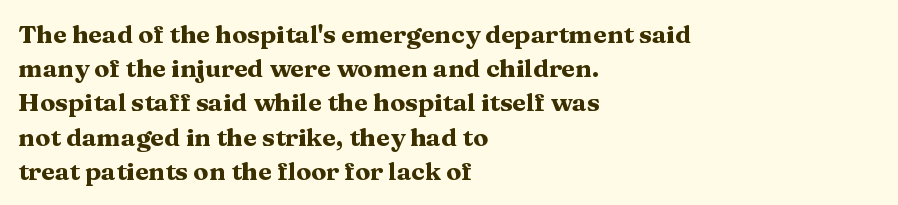
The lines in this sample share a left origin and differ only in where they stop. Summary of vertical rhythm: regular, with standard interline spacing. Italic: no, the glyphs are upright roman. The letterforms sit shoulder to shoulder at normal distance. Set as a true bold cut, around the 700 mark. The baseline area is clear.
